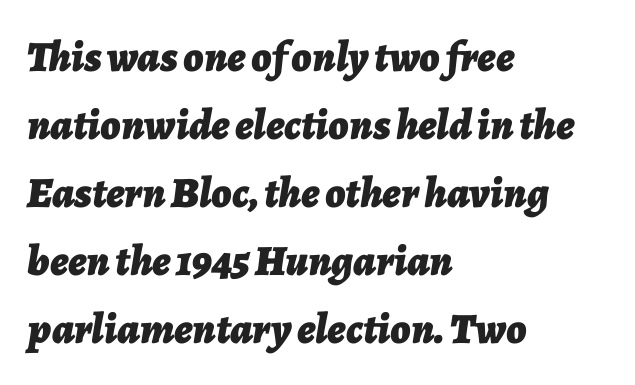
The image shows 43 px bold type, italic (leaning right); set left-aligned, normal line spacing (1.58x), normal letter spacing, not underlined; low stroke contrast and a medium x-height.
